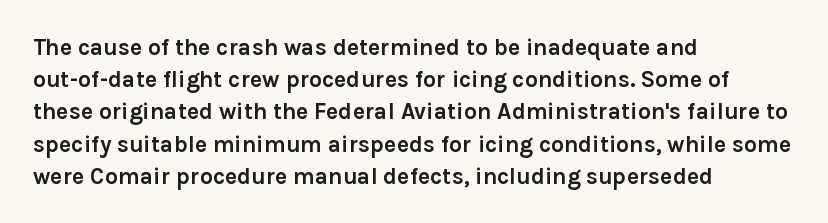
The image shows 23 px bold type, upright; set left-aligned, normal line spacing (1.4x), normal letter spacing, not underlined.
